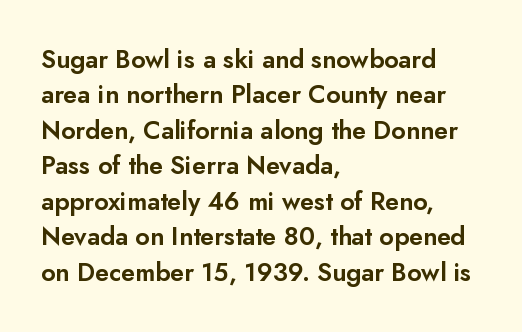
Q: Is the text italic (slanted)? A: No, it is upright.
Q: Is the text underlined? A: No.
Q: How is the paragraph aligned? A: Left-aligned.
Q: Is the spacing between letters normal or unusually wide? A: Normal.
Q: Is the spacing between lines tight, normal or loose? A: Normal.
